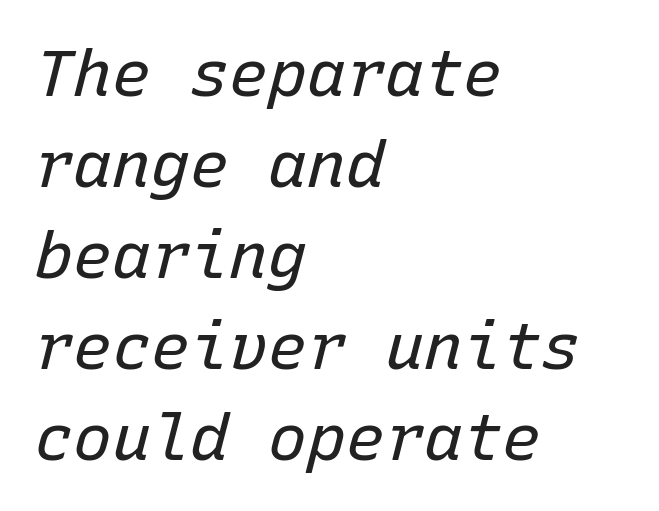
{"italic": "yes", "lean": "right", "slant_degrees": 15, "bold": "no", "weight": "regular", "width": "normal", "stroke_contrast": "low", "x_height": "medium", "monospaced": "yes", "underline": "no", "align": "left", "line_spacing": "normal", "line_spacing_ratio": 1.4, "letter_spacing": "normal", "letter_spacing_em": 0.0, "glyph_px": 65}
